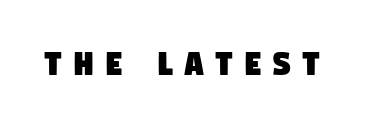
Q: Is the typeface a serif or a sans-serif typeface? A: Sans-serif.
Q: Is the text underlined? A: No.
Q: Is the spacing between letters normal or unusually wide? A: Unusually wide.
Q: Width (condensed, normal, or wide)? A: Condensed.
Q: Stroke contrast? A: Low.
Q: x-height? A: Large.
Q: Monospaced? A: No.
